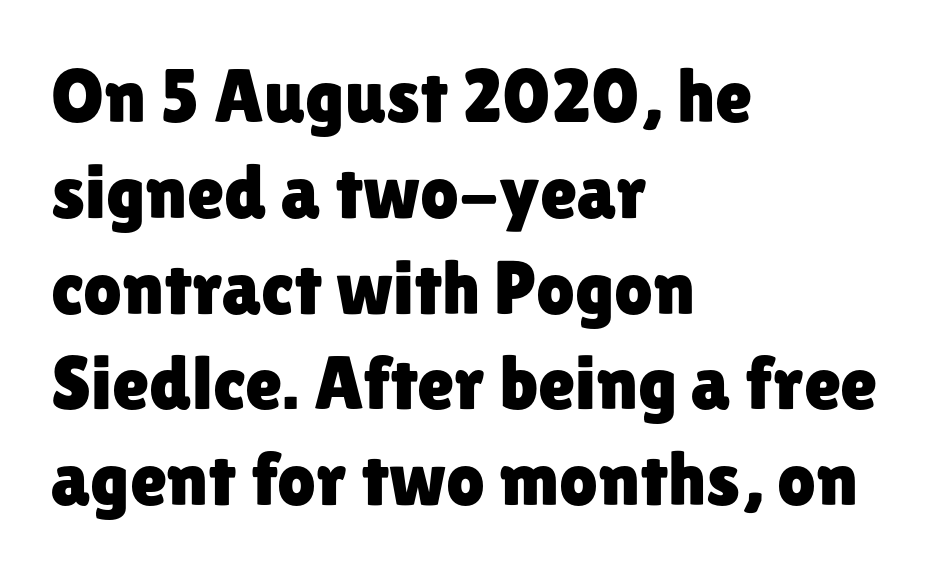
Q: Is the text italic (slanted)? A: No, it is upright.
Q: Is the typeface a serif or a sans-serif typeface? A: Sans-serif.
Q: Is the text underlined? A: No.
Q: How is the paragraph aligned? A: Left-aligned.
Q: Is the spacing between letters normal or unusually wide? A: Normal.
Q: Is the spacing between lines tight, normal or loose? A: Normal.
Q: Width (condensed, normal, or wide)? A: Normal.
Q: Stroke contrast? A: Low.
Q: x-height? A: Medium.
Q: Monospaced? A: No.
